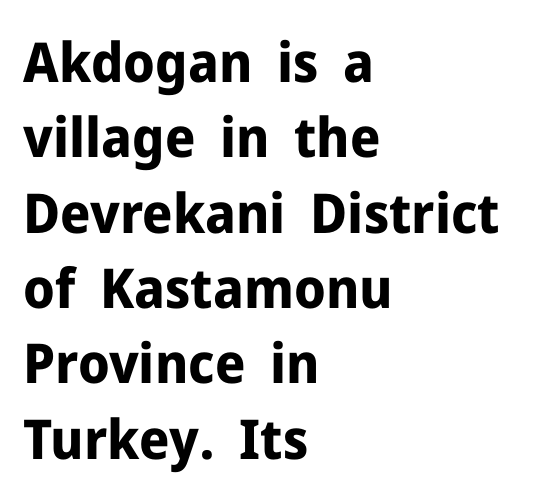
Q: Is the text bold? A: Yes.
Q: Is the text italic (slanted)? A: No, it is upright.
Q: Is the typeface a serif or a sans-serif typeface? A: Sans-serif.
Q: Is the text underlined? A: No.
Q: How is the paragraph aligned? A: Left-aligned.
Q: Is the spacing between letters normal or unusually wide? A: Normal.
Q: Is the spacing between lines tight, normal or loose? A: Normal.
Q: Width (condensed, normal, or wide)? A: Normal.
Q: Stroke contrast? A: Low.
Q: x-height? A: Medium.
Q: Monospaced? A: No.
